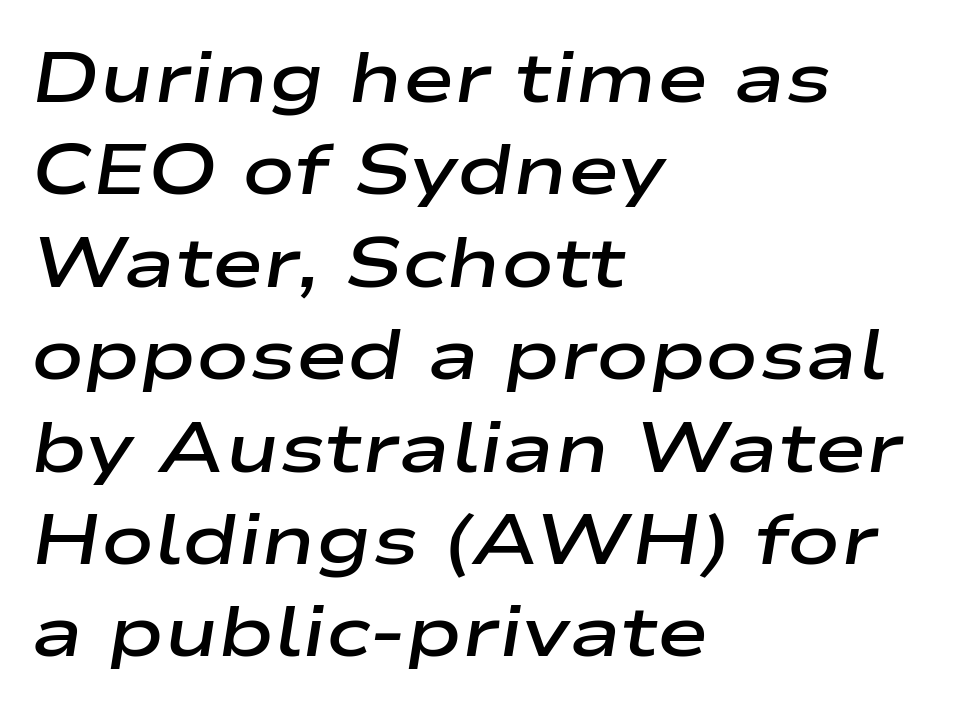
The image shows 70 px semibold, wide type, italic (leaning right); set left-aligned, normal line spacing (1.32x), normal letter spacing, not underlined; low stroke contrast and a medium x-height.
